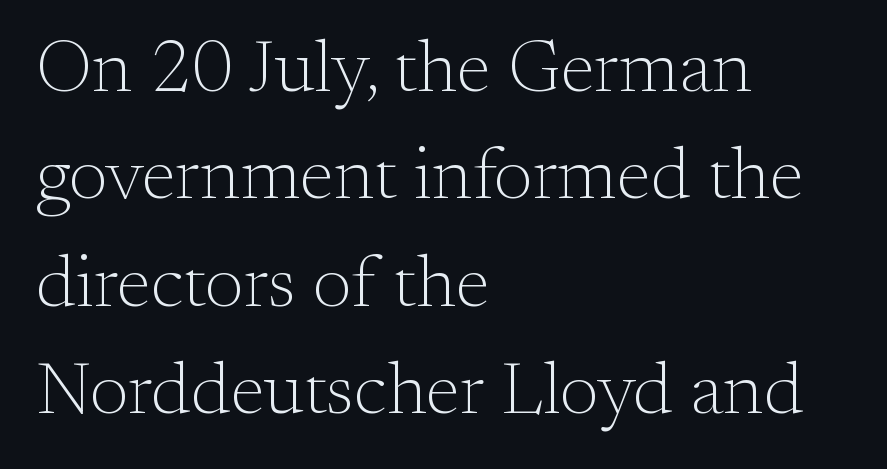
The image shows 74 px light serif type, upright; set left-aligned, normal line spacing (1.45x), normal letter spacing, not underlined; medium stroke contrast and a small x-height.
